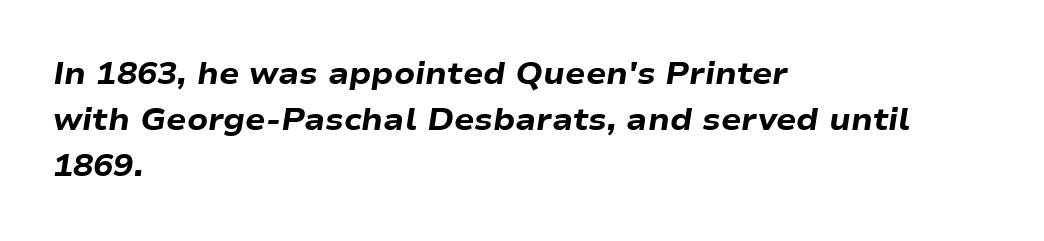
The typography opts for an oblique posture over an upright one. One glance says typical: line gaps are just what's usual. Between one letter and the next there's only the usual sliver of space. The strokes are fattened all the way to bold. The rendering anchors every line to the left-hand side. Letters rest on an invisible, unmarked baseline.
